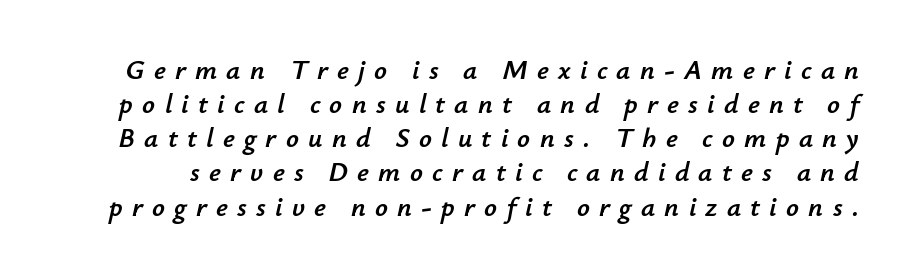
Q: Is the text italic (slanted)? A: Yes, it leans right by about 12 degrees.
Q: Is the text underlined? A: No.
Q: Is the spacing between letters normal or unusually wide? A: Unusually wide.
Q: Width (condensed, normal, or wide)? A: Normal.
Q: Stroke contrast? A: Low.
Q: x-height? A: Small.
Q: Monospaced? A: No.
